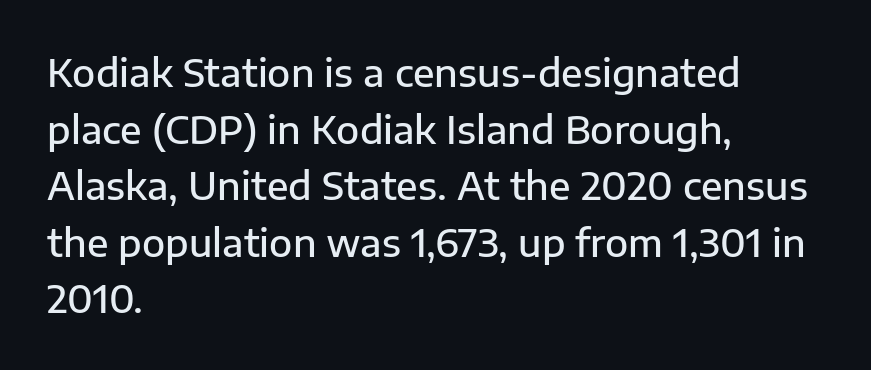
Is the type bold? Partly — it's a semibold, heavier than regular but not fully bold. Between one letter and the next there's only the usual sliver of space. The compositor pushed each line to the left boundary. This sample has the flowing, uneven cadence of proportional lettering. Italic: no, the glyphs are upright roman. Reading down the column, the eye jumps a familiar distance to each next line.
